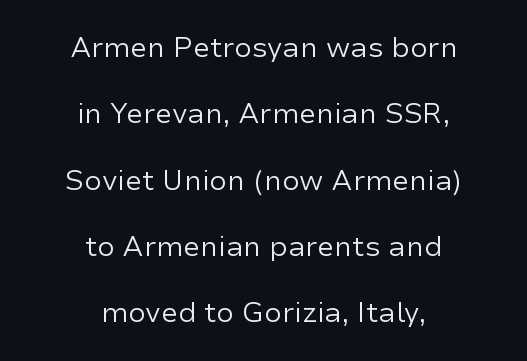
{"serif": "no", "italic": "no", "bold": "no", "weight": "regular", "width": "normal", "stroke_contrast": "low", "x_height": "medium", "monospaced": "no", "underline": "no", "align": "center", "line_spacing": "loose", "line_spacing_ratio": 2.37, "letter_spacing": "normal", "letter_spacing_em": 0.0, "glyph_px": 28}
